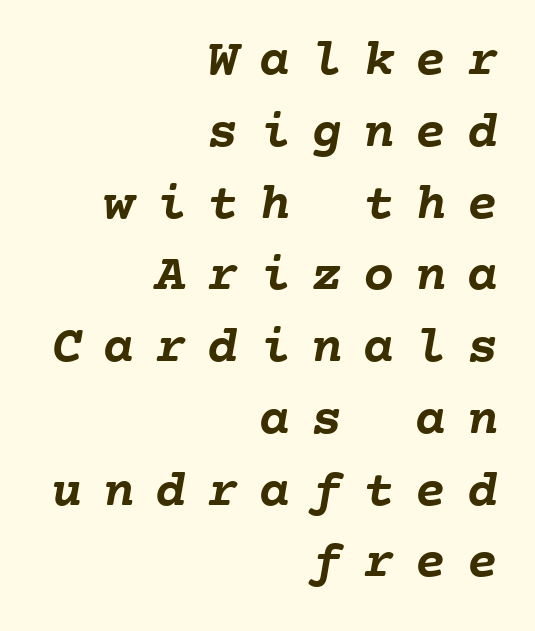
The image shows 52 px semibold type, monospaced; set right-aligned, normal line spacing (1.38x), unusually wide letter spacing (+0.4 em), not underlined; low stroke contrast and a medium x-height.
